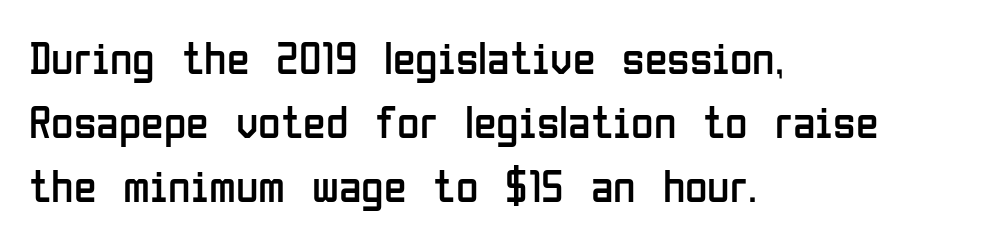
Q: Is the text bold? A: No.
Q: Is the text italic (slanted)? A: No, it is upright.
Q: Is the typeface a serif or a sans-serif typeface? A: Sans-serif.
Q: Is the text underlined? A: No.
Q: How is the paragraph aligned? A: Left-aligned.
Q: Is the spacing between letters normal or unusually wide? A: Normal.
Q: Is the spacing between lines tight, normal or loose? A: Normal.
Q: Width (condensed, normal, or wide)? A: Condensed.
Q: Stroke contrast? A: Low.
Q: x-height? A: Medium.
Q: Monospaced? A: No.
